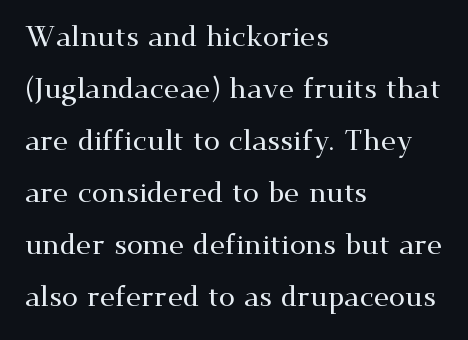
The image shows 29 px wide serif type, upright; set left-aligned, line spacing 1.79x, normal letter spacing, not underlined; medium stroke contrast and a small x-height.
